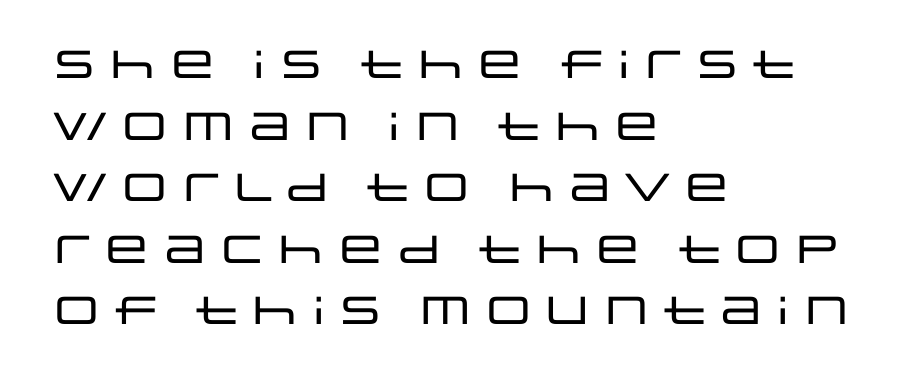
The image shows 39 px wide sans-serif type, upright; set left-aligned, normal line spacing (1.58x), normal letter spacing, not underlined; low stroke contrast and a large x-height.
